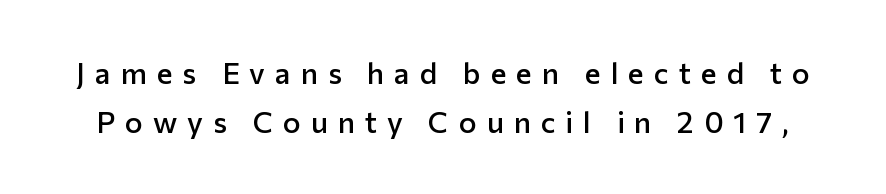
The image shows 30 px semibold sans-serif type, upright; set normal line spacing (1.64x), unusually wide letter spacing (+0.33 em), not underlined; low stroke contrast and a medium x-height.
